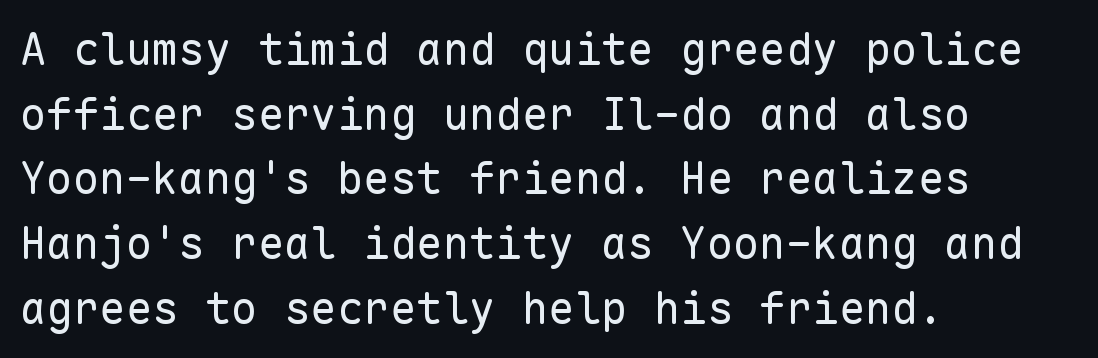
Q: Is the text bold? A: No.
Q: Is the text italic (slanted)? A: No, it is upright.
Q: Is the typeface a serif or a sans-serif typeface? A: Sans-serif.
Q: Is the text underlined? A: No.
Q: How is the paragraph aligned? A: Left-aligned.
Q: Is the spacing between letters normal or unusually wide? A: Normal.
Q: Is the spacing between lines tight, normal or loose? A: Normal.
Q: Width (condensed, normal, or wide)? A: Normal.
Q: Stroke contrast? A: Low.
Q: x-height? A: Medium.
Q: Monospaced? A: Yes.
